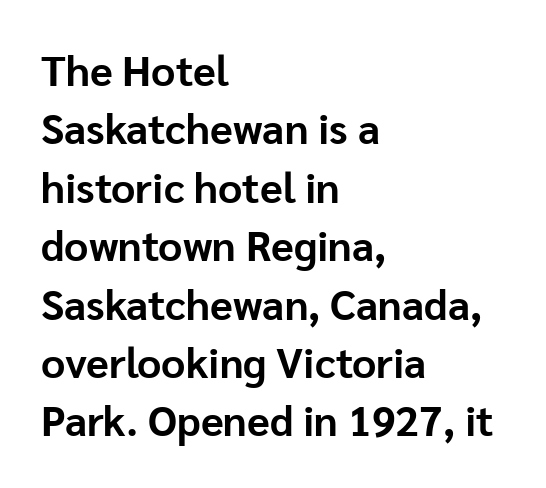
{"serif": "no", "italic": "no", "bold": "yes", "weight": "bold", "width": "normal", "stroke_contrast": "low", "x_height": "medium", "monospaced": "no", "underline": "no", "align": "left", "line_spacing": "normal", "line_spacing_ratio": 1.39, "letter_spacing": "normal", "letter_spacing_em": 0.0, "glyph_px": 42}
